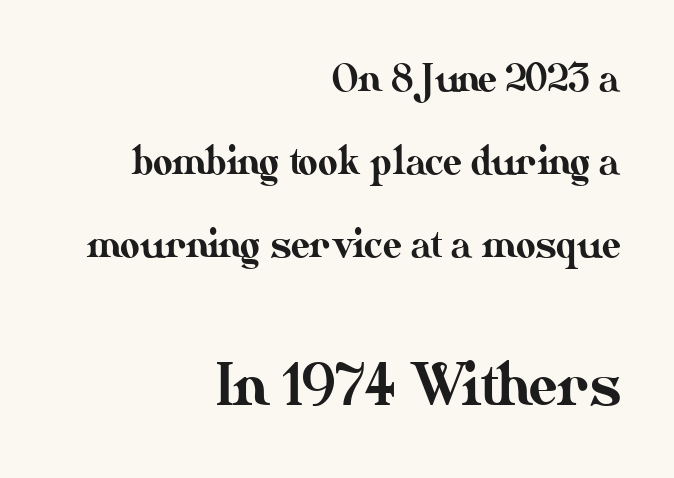
{"italic": "no", "width": "normal", "stroke_contrast": "medium", "x_height": "small", "monospaced": "no", "underline": "no", "align": "right", "line_spacing": "loose", "line_spacing_ratio": 2.19, "letter_spacing": "normal", "letter_spacing_em": 0.0, "larger_block": "second", "size_ratio": 1.5, "glyph_px": 57}
